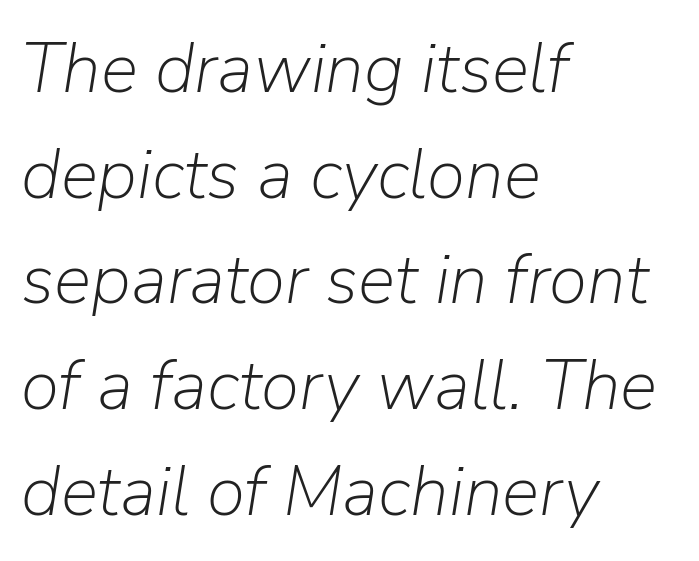
Caption: multi-line text, flush left, ragged right. Weight: regular or lighter. Beneath every word, the page is bare. Character widths vary here, with narrow letters taking less room than wide ones. Vertically, the passage feels balanced, rows spaced as you'd expect.
